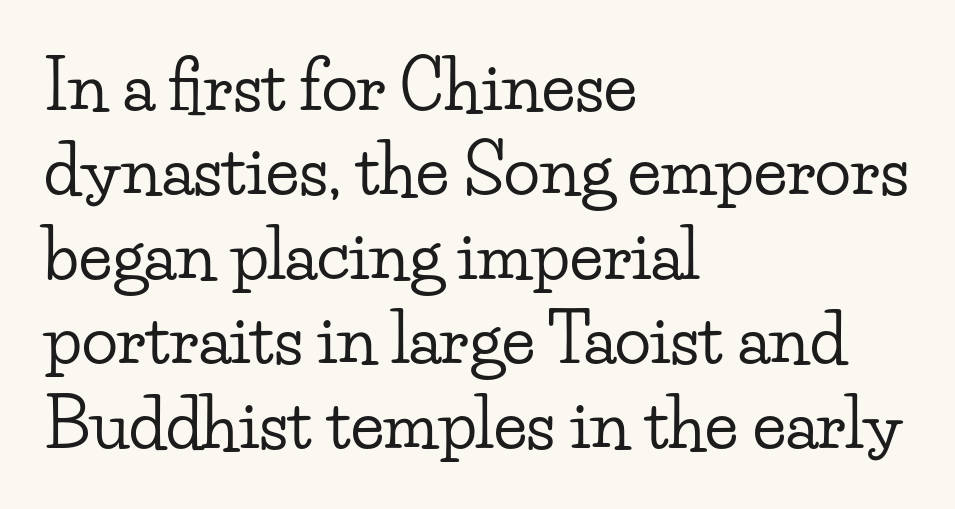
The type sits square on the baseline with zero lean. Nobody drew a line under any word here. All the whitespace from short lines collects on the right. Proportional: the letters do not fall into vertical columns. Old-style or modern, the face here clearly has serifs. The face used here is rendered with its standard letterfit.
